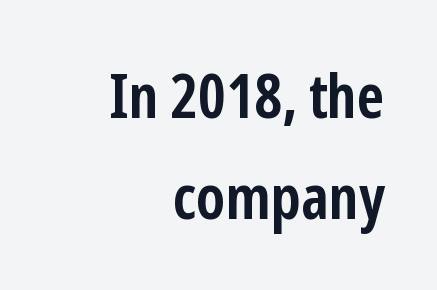
{"serif": "no", "italic": "no", "bold": "yes", "weight": "semibold", "width": "condensed", "stroke_contrast": "low", "x_height": "medium", "monospaced": "no", "underline": "no", "align": "right", "line_spacing": "normal", "line_spacing_ratio": 1.66, "letter_spacing": "normal", "letter_spacing_em": 0.0, "glyph_px": 61}
